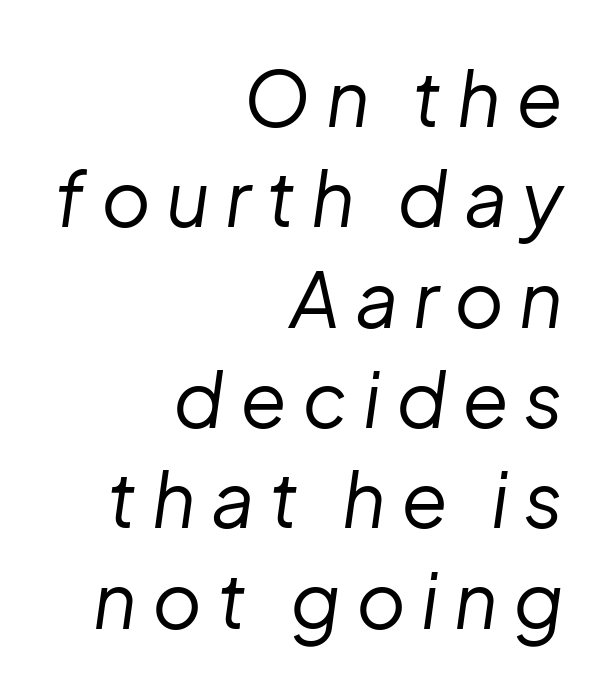
Q: Is the text bold? A: No.
Q: Is the text italic (slanted)? A: Yes, it leans right by about 8 degrees.
Q: Is the text underlined? A: No.
Q: How is the paragraph aligned? A: Right-aligned.
Q: Is the spacing between letters normal or unusually wide? A: Unusually wide.
Q: Is the spacing between lines tight, normal or loose? A: Normal.
Q: Width (condensed, normal, or wide)? A: Normal.
Q: Stroke contrast? A: Low.
Q: x-height? A: Medium.
Q: Monospaced? A: No.
